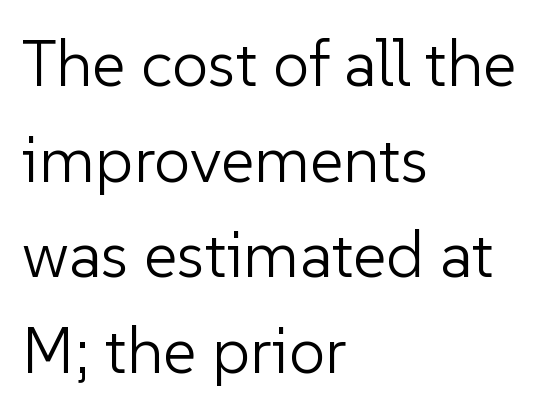
Vertical stems look standard width or narrower in stroke. The characters display no serif detailing; their extremities are plain. The text block is weighted toward the left margin, trailing off unevenly rightward. Descenders hang freely into open space. Line spacing here is normal.
